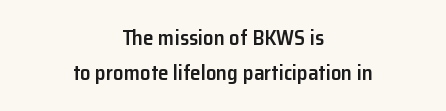
Compared with an ordinary text face, these strokes are moderately heavier — a semibold. In CSS terms this would be text-align: center. Unlike italic type, these characters show no tilt at all. The space directly below the letters is spotless.
